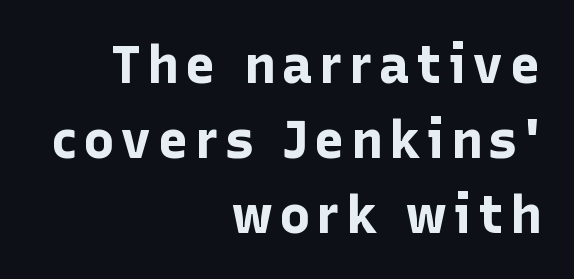
The image shows 52 px bold sans-serif type, upright; set right-aligned, normal line spacing (1.44x), not underlined; low stroke contrast and a medium x-height.
